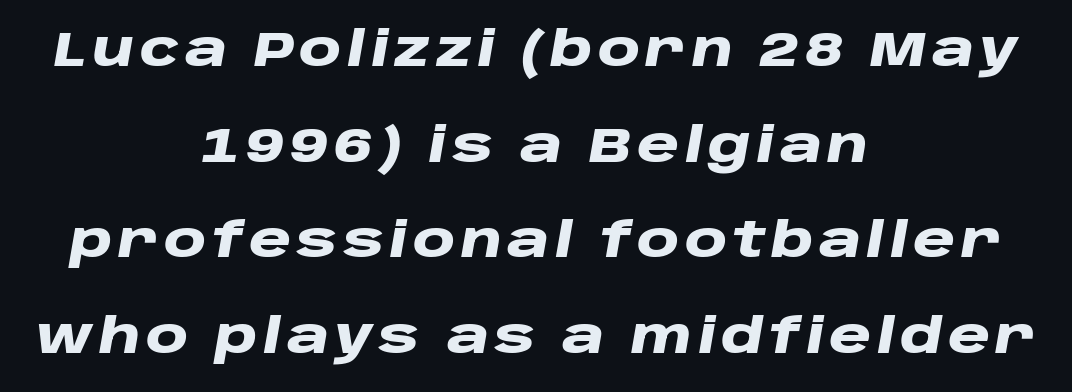
{"italic": "yes", "lean": "right", "slant_degrees": 10, "bold": "yes", "weight": "heavy", "width": "wide", "stroke_contrast": "low", "x_height": "large", "monospaced": "no", "underline": "no", "align": "center", "line_spacing": "loose", "line_spacing_ratio": 1.99, "glyph_px": 48}
